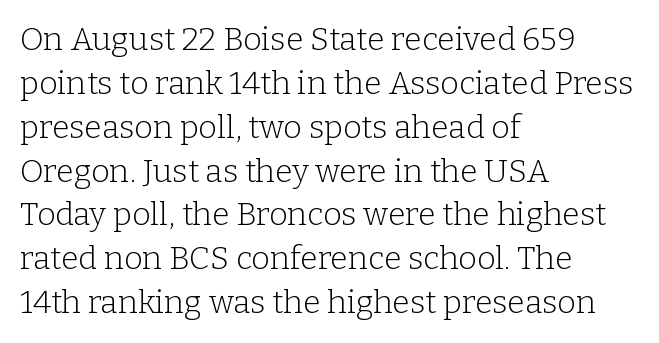
{"serif": "yes", "italic": "no", "bold": "no", "weight": "light", "width": "normal", "stroke_contrast": "low", "x_height": "medium", "monospaced": "no", "underline": "no", "align": "left", "line_spacing": "normal", "line_spacing_ratio": 1.37, "letter_spacing": "normal", "letter_spacing_em": 0.0, "glyph_px": 32}
